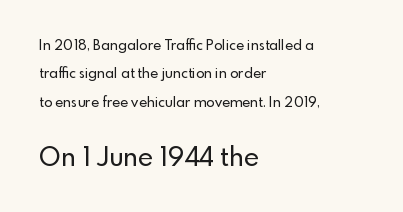
How are the letters spaced? Ordinarily, with no added tracking. It's the straight-up-and-down kind of type. Left-aligned paragraph, ragged on the right. Is the lower block the larger one? Yes — the lower block carries the bigger type.
